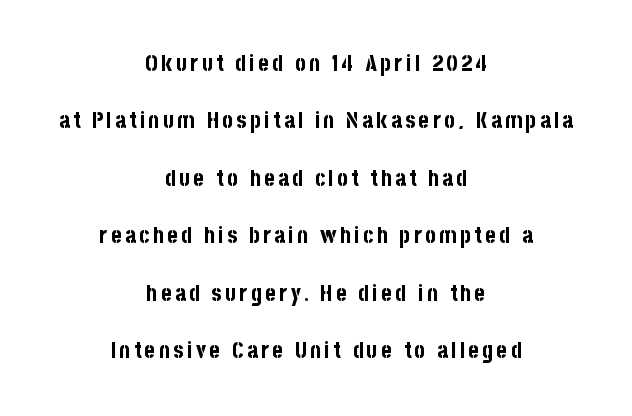
{"italic": "no", "bold": "yes", "underline": "no", "align": "center", "line_spacing": "loose", "line_spacing_ratio": 2.5, "glyph_px": 23}
